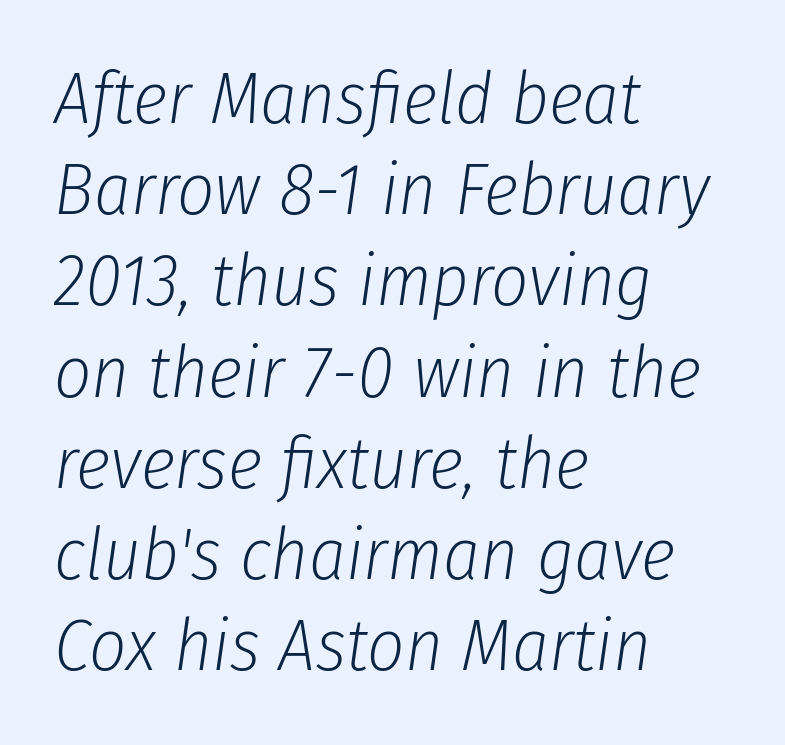
{"italic": "yes", "lean": "right", "slant_degrees": 8, "bold": "no", "weight": "light", "width": "condensed", "stroke_contrast": "low", "x_height": "medium", "monospaced": "no", "underline": "no", "align": "left", "line_spacing": "normal", "line_spacing_ratio": 1.25, "letter_spacing": "normal", "letter_spacing_em": 0.0, "glyph_px": 73}
